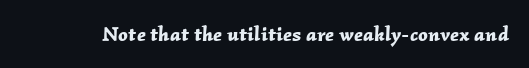
{"italic": "yes", "lean": "right", "slant_degrees": 2, "bold": "yes", "underline": "no", "letter_spacing": "normal", "letter_spacing_em": 0.0, "glyph_px": 21}
